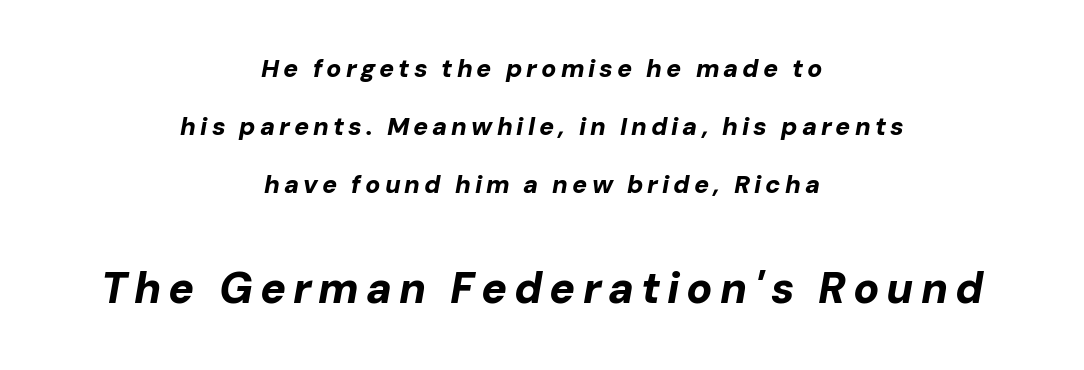
{"italic": "yes", "lean": "right", "slant_degrees": 10, "bold": "yes", "weight": "bold", "width": "normal", "stroke_contrast": "low", "x_height": "medium", "monospaced": "no", "underline": "no", "align": "center", "line_spacing": "loose", "line_spacing_ratio": 2.32, "larger_block": "second", "size_ratio": 1.72, "glyph_px": 43}
